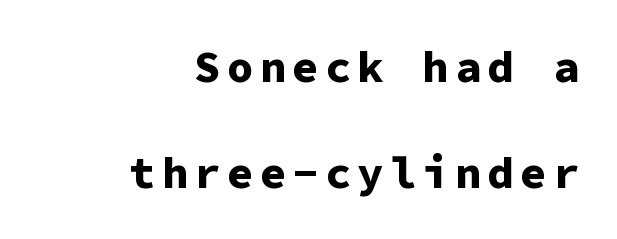
Q: Is the text bold? A: Yes.
Q: Is the text italic (slanted)? A: No, it is upright.
Q: Is the typeface a serif or a sans-serif typeface? A: Sans-serif.
Q: Is the text underlined? A: No.
Q: How is the paragraph aligned? A: Right-aligned.
Q: Is the spacing between lines tight, normal or loose? A: Loose.
Q: Width (condensed, normal, or wide)? A: Normal.
Q: Stroke contrast? A: Low.
Q: x-height? A: Medium.
Q: Monospaced? A: Yes.
